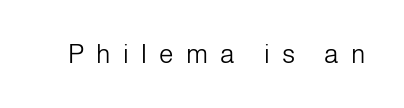
Words appear elongated and porous because spacing is wide. A clean baseline with only descenders dipping below it. The characters are drawn with everyday or finer stroke widths. A typesetter would mark this as roman, not italic.
